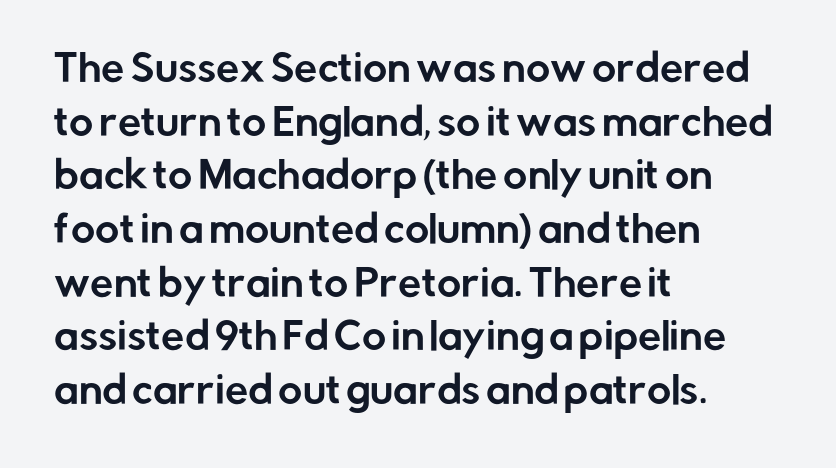
Q: Is the text italic (slanted)? A: No, it is upright.
Q: Is the typeface a serif or a sans-serif typeface? A: Sans-serif.
Q: Is the text underlined? A: No.
Q: How is the paragraph aligned? A: Left-aligned.
Q: Is the spacing between letters normal or unusually wide? A: Normal.
Q: Is the spacing between lines tight, normal or loose? A: Normal.
Q: Width (condensed, normal, or wide)? A: Normal.
Q: Stroke contrast? A: Low.
Q: x-height? A: Medium.
Q: Monospaced? A: No.
